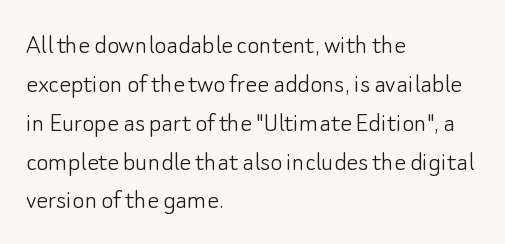
The image shows 29 px light sans-serif type, upright; set left-aligned, normal line spacing (1.34x), normal letter spacing, not underlined; low stroke contrast and a small x-height.
